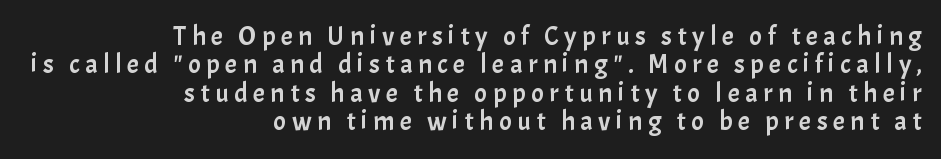
The image shows 27 px text type, upright; set right-aligned, tight line spacing (1.05x), unusually wide letter spacing (+0.2 em), not underlined.
